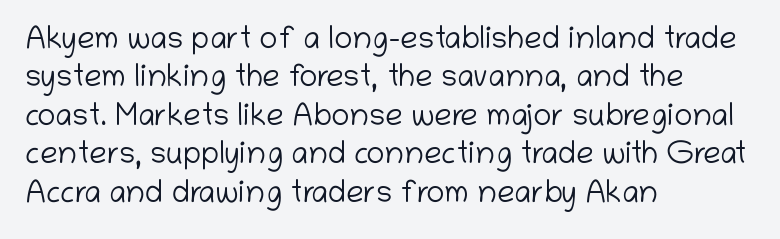
Leftover space on each line is placed entirely after the last word. The letterforms sit at book weight or below. You can tell it's not italic because the verticals are truly vertical. The glyphs are unaccompanied by any horizontal stroke below them. Regarding serifs, this sample does without them.
